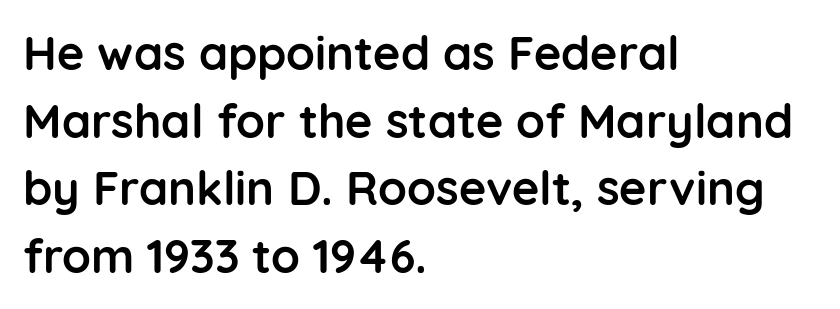
Q: Is the text bold? A: Yes.
Q: Is the text italic (slanted)? A: No, it is upright.
Q: Is the typeface a serif or a sans-serif typeface? A: Sans-serif.
Q: Is the text underlined? A: No.
Q: How is the paragraph aligned? A: Left-aligned.
Q: Is the spacing between letters normal or unusually wide? A: Normal.
Q: Is the spacing between lines tight, normal or loose? A: Normal.
Q: Width (condensed, normal, or wide)? A: Normal.
Q: Stroke contrast? A: Low.
Q: x-height? A: Medium.
Q: Monospaced? A: No.
